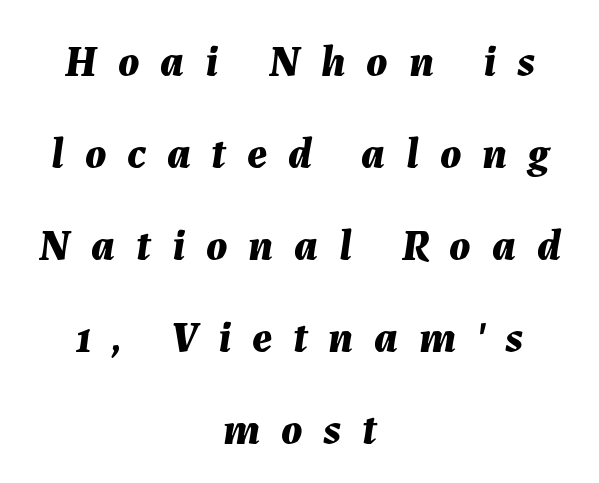
Q: Is the text bold? A: Yes.
Q: Is the text italic (slanted)? A: Yes, it leans right by about 7 degrees.
Q: Is the text underlined? A: No.
Q: How is the paragraph aligned? A: Centered.
Q: Is the spacing between letters normal or unusually wide? A: Unusually wide.
Q: Is the spacing between lines tight, normal or loose? A: Loose.
Q: Width (condensed, normal, or wide)? A: Normal.
Q: Stroke contrast? A: Medium.
Q: x-height? A: Medium.
Q: Monospaced? A: No.
